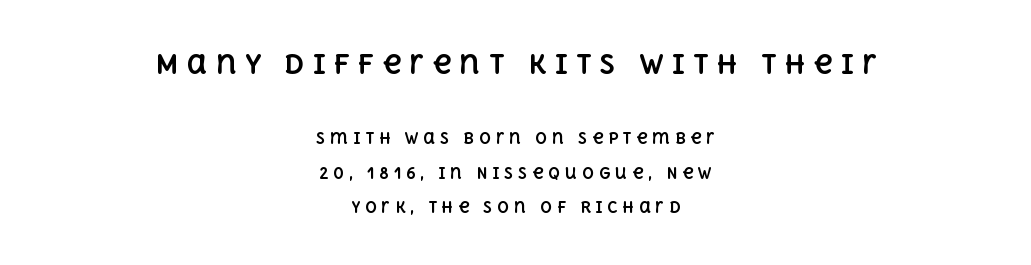
Q: Is the text bold? A: Yes.
Q: Is the text italic (slanted)? A: No, it is upright.
Q: Is the text underlined? A: No.
Q: How is the paragraph aligned? A: Centered.
Q: Is the spacing between letters normal or unusually wide? A: Unusually wide.
Q: Is the spacing between lines tight, normal or loose? A: Loose.
Q: Which block of text is set in a larger size, the first (top) or the second (bottom)? A: The first (top) one.
